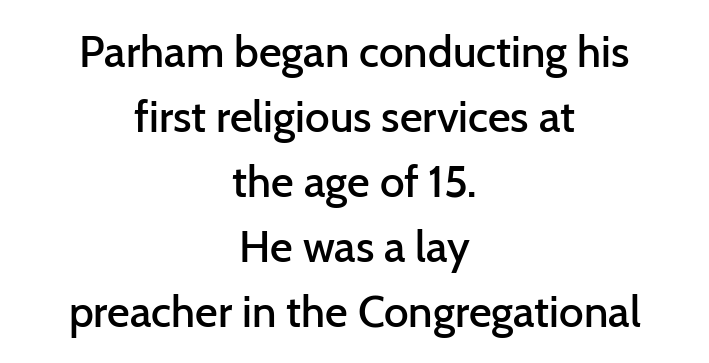
The image shows 44 px semibold sans-serif type, upright; set centered, normal line spacing (1.48x), normal letter spacing, not underlined; low stroke contrast and a medium x-height.
